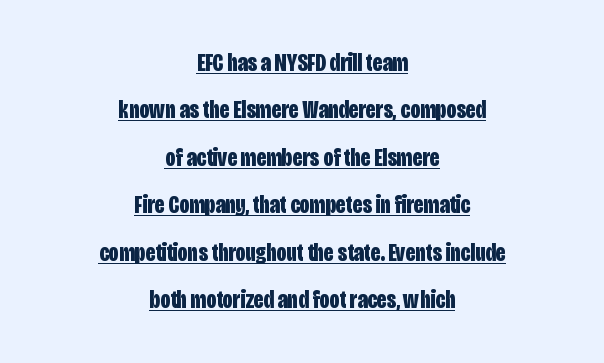
Q: Is the text bold? A: Yes.
Q: Is the text italic (slanted)? A: No, it is upright.
Q: Is the text underlined? A: Yes.
Q: How is the paragraph aligned? A: Centered.
Q: Is the spacing between letters normal or unusually wide? A: Normal.
Q: Is the spacing between lines tight, normal or loose? A: Loose.
